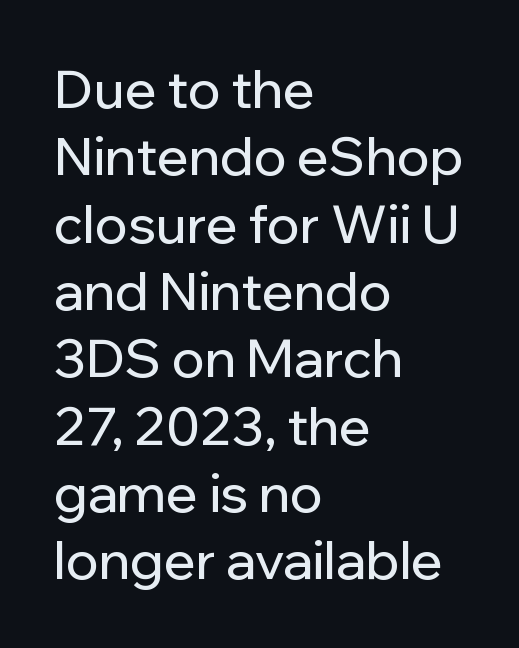
{"serif": "no", "italic": "no", "width": "normal", "stroke_contrast": "low", "x_height": "medium", "monospaced": "no", "underline": "no", "align": "left", "line_spacing": "normal", "line_spacing_ratio": 1.27, "letter_spacing": "normal", "letter_spacing_em": 0.0, "glyph_px": 53}
